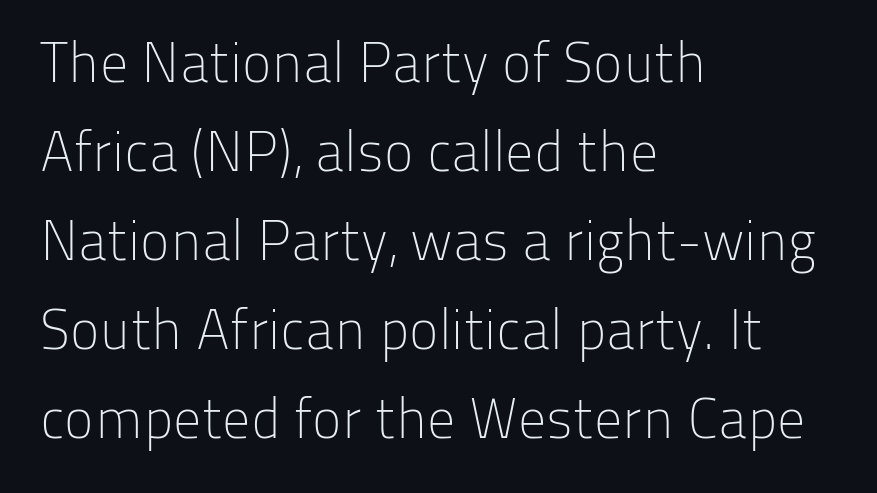
Q: Is the text bold? A: No.
Q: Is the text italic (slanted)? A: No, it is upright.
Q: Is the typeface a serif or a sans-serif typeface? A: Sans-serif.
Q: Is the text underlined? A: No.
Q: How is the paragraph aligned? A: Left-aligned.
Q: Is the spacing between letters normal or unusually wide? A: Normal.
Q: Is the spacing between lines tight, normal or loose? A: Normal.
Q: Width (condensed, normal, or wide)? A: Normal.
Q: Stroke contrast? A: Low.
Q: x-height? A: Medium.
Q: Monospaced? A: No.
